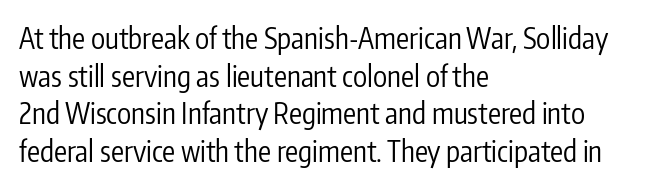
The tracking reads as untouched default to a designer's eye. Stems and bowls with no extra thickness — not bold. Think of a printed novel: that variable character pitch is what you see here. Rendered with straight, roman letterforms.
